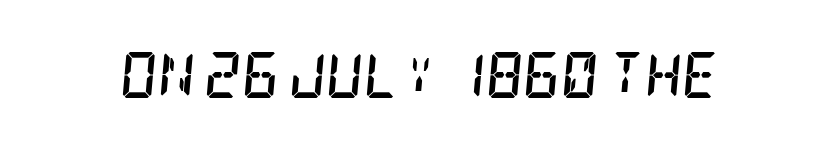
The image shows 46 px semibold, condensed serif type, italic (leaning right); set normal letter spacing, not underlined; low stroke contrast and a large x-height.
